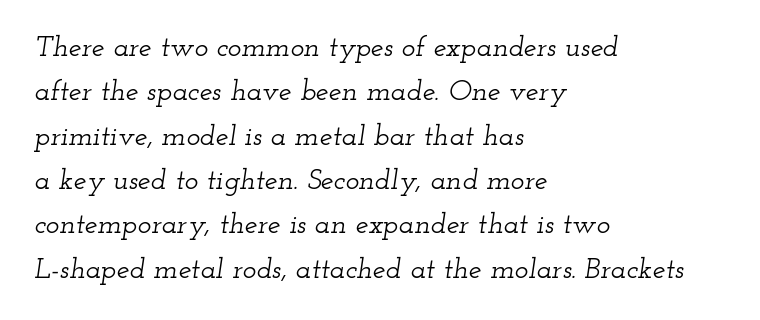
The image shows 29 px wide serif type, italic (leaning right); set left-aligned, normal line spacing (1.53x), normal letter spacing, not underlined; low stroke contrast and a small x-height.
